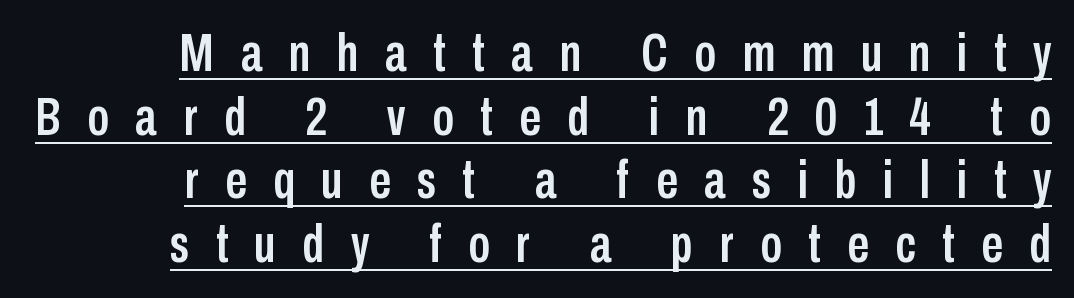
Q: Is the text italic (slanted)? A: No, it is upright.
Q: Is the typeface a serif or a sans-serif typeface? A: Sans-serif.
Q: Is the text underlined? A: Yes.
Q: How is the paragraph aligned? A: Right-aligned.
Q: Is the spacing between letters normal or unusually wide? A: Unusually wide.
Q: Width (condensed, normal, or wide)? A: Condensed.
Q: Stroke contrast? A: Low.
Q: x-height? A: Medium.
Q: Monospaced? A: No.
